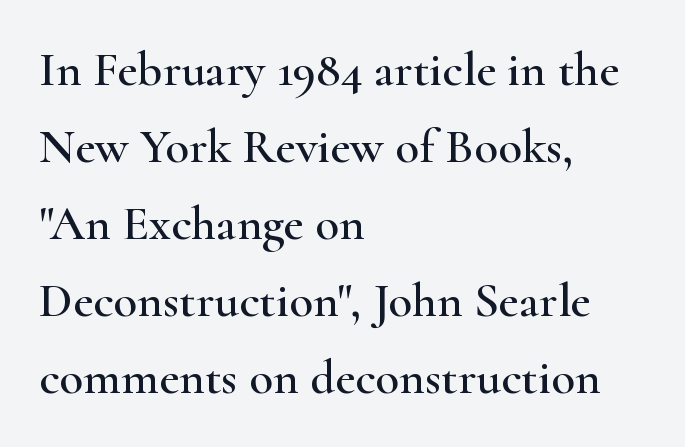
The image shows 49 px wide serif type, upright; set left-aligned, normal line spacing (1.57x), normal letter spacing, not underlined; high stroke contrast and a small x-height.
